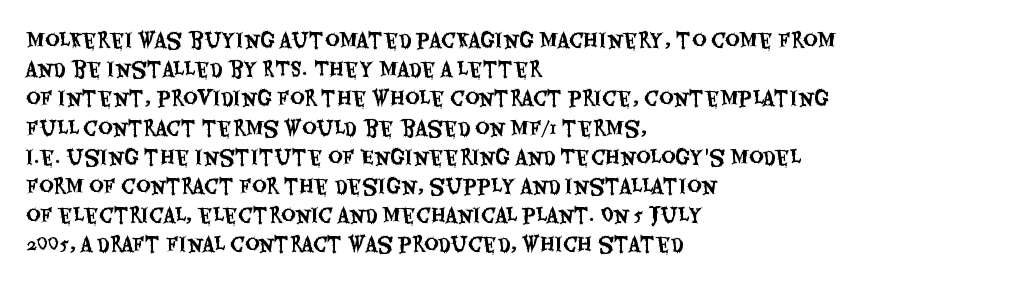
A bare baseline throughout the passage. Tracking value appears to be zero — textbook default spacing. The lettering holds an erect, upright posture throughout. The lines in this sample share a left origin and differ only in where they stop.
